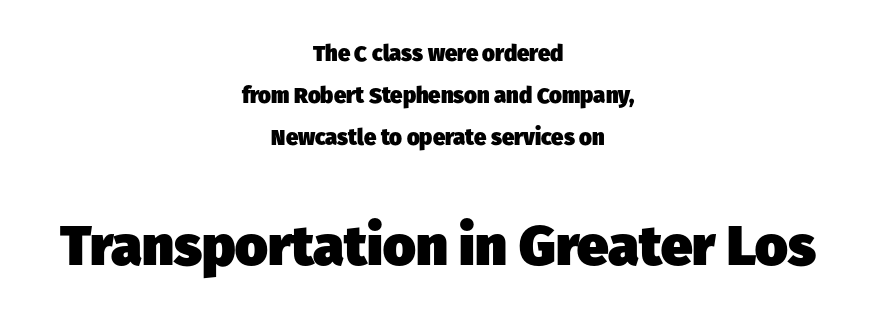
In terms of letterspacing, this is plain default setting. Whoever set this made the second block the dominant, larger element. Neither beginnings nor endings align; midpoints do. Looks like regular typesetting: each glyph gets only the width it needs.
